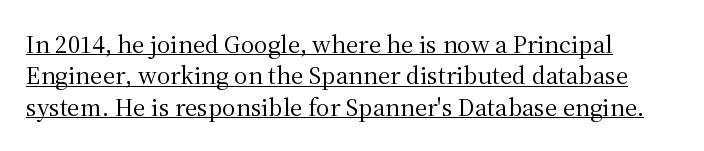
Q: Is the text bold? A: No.
Q: Is the text italic (slanted)? A: No, it is upright.
Q: Is the text underlined? A: Yes.
Q: How is the paragraph aligned? A: Left-aligned.
Q: Is the spacing between letters normal or unusually wide? A: Normal.
